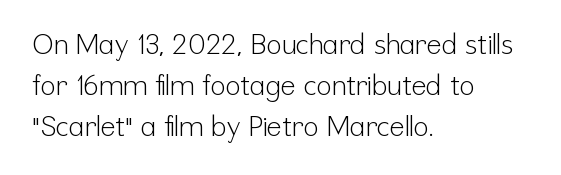
Q: Is the text bold? A: No.
Q: Is the text italic (slanted)? A: No, it is upright.
Q: Is the typeface a serif or a sans-serif typeface? A: Sans-serif.
Q: Is the text underlined? A: No.
Q: How is the paragraph aligned? A: Left-aligned.
Q: Is the spacing between letters normal or unusually wide? A: Normal.
Q: Is the spacing between lines tight, normal or loose? A: Normal.
Q: Width (condensed, normal, or wide)? A: Condensed.
Q: Stroke contrast? A: Low.
Q: x-height? A: Medium.
Q: Monospaced? A: No.
